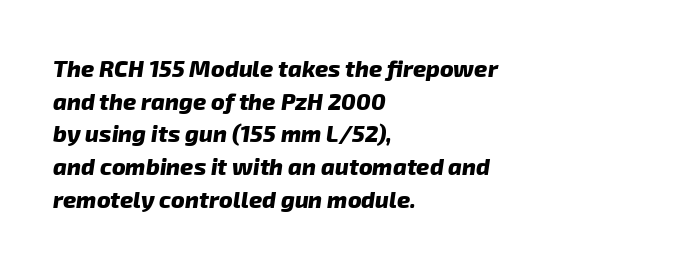
Thick stems and heavy bowls — unmistakably bold. The space directly below the letters is spotless. Is the block centered? No — it sits flush against the left margin. Students, observe: this is what conventionally led text looks like. Nobody touched the tracking dial on this one.
